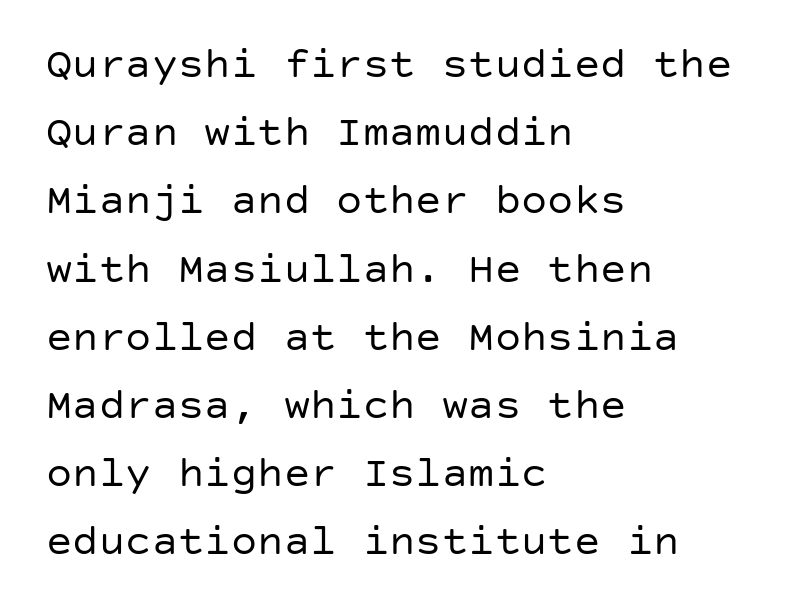
Q: Is the text bold? A: No.
Q: Is the text italic (slanted)? A: No, it is upright.
Q: Is the typeface a serif or a sans-serif typeface? A: Sans-serif.
Q: Is the text underlined? A: No.
Q: How is the paragraph aligned? A: Left-aligned.
Q: Is the spacing between letters normal or unusually wide? A: Normal.
Q: Is the spacing between lines tight, normal or loose? A: Normal.
Q: Width (condensed, normal, or wide)? A: Normal.
Q: Stroke contrast? A: Low.
Q: x-height? A: Large.
